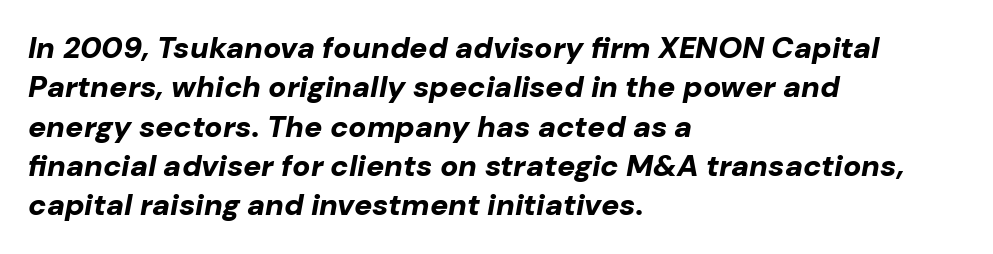
Words appear dense and cohesive because spacing is normal. Varying glyph widths throughout — classic text-font behaviour. Interline gaps are of average width in this sample. The space directly below the letters is spotless. The axis of the letterforms is tilted away from vertical.
